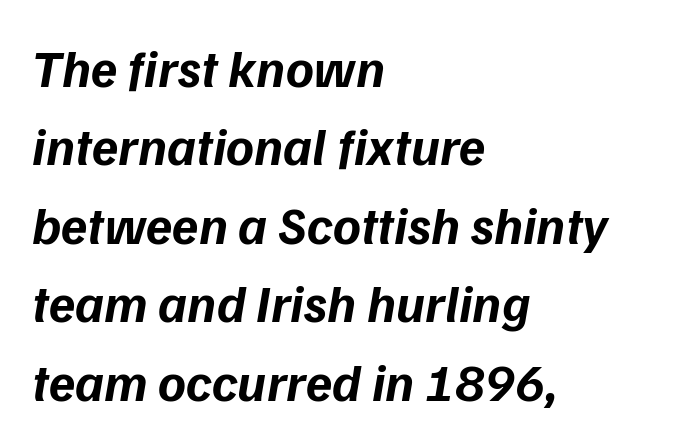
{"italic": "yes", "lean": "right", "slant_degrees": 9, "bold": "yes", "weight": "bold", "width": "normal", "stroke_contrast": "low", "x_height": "medium", "monospaced": "no", "underline": "no", "align": "left", "line_spacing": "normal", "line_spacing_ratio": 1.48, "letter_spacing": "normal", "letter_spacing_em": 0.0, "glyph_px": 53}
